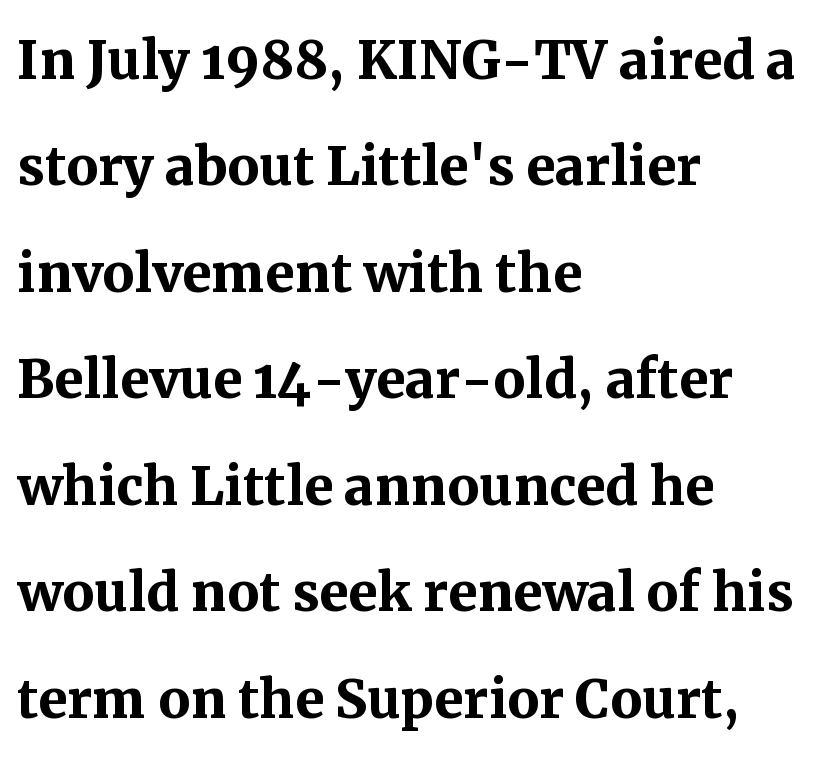
Q: Is the text bold? A: Yes.
Q: Is the text italic (slanted)? A: No, it is upright.
Q: Is the typeface a serif or a sans-serif typeface? A: Serif.
Q: Is the text underlined? A: No.
Q: How is the paragraph aligned? A: Left-aligned.
Q: Is the spacing between letters normal or unusually wide? A: Normal.
Q: Is the spacing between lines tight, normal or loose? A: Normal.
Q: Width (condensed, normal, or wide)? A: Normal.
Q: Stroke contrast? A: Medium.
Q: x-height? A: Medium.
Q: Monospaced? A: No.
